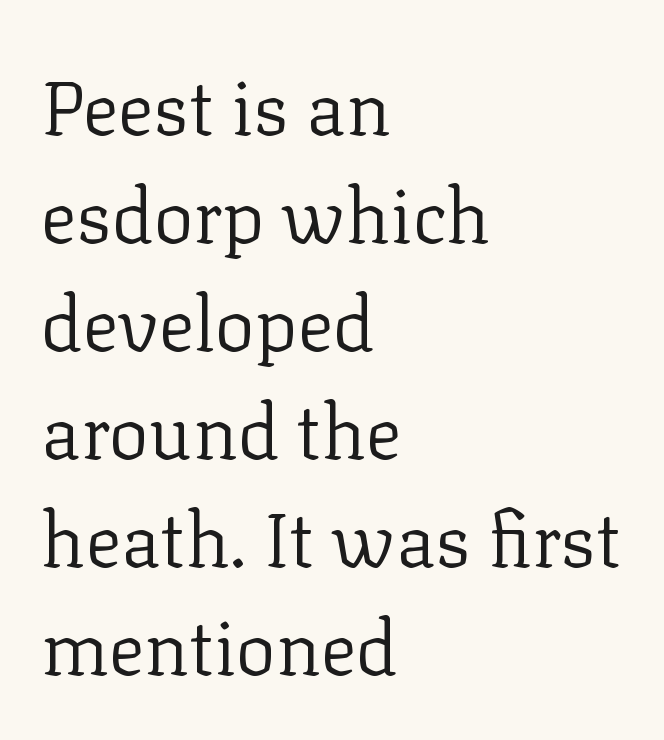
Q: Is the text bold? A: No.
Q: Is the text italic (slanted)? A: No, it is upright.
Q: Is the typeface a serif or a sans-serif typeface? A: Serif.
Q: Is the text underlined? A: No.
Q: How is the paragraph aligned? A: Left-aligned.
Q: Is the spacing between letters normal or unusually wide? A: Normal.
Q: Is the spacing between lines tight, normal or loose? A: Normal.
Q: Width (condensed, normal, or wide)? A: Normal.
Q: Stroke contrast? A: Low.
Q: x-height? A: Medium.
Q: Monospaced? A: No.
